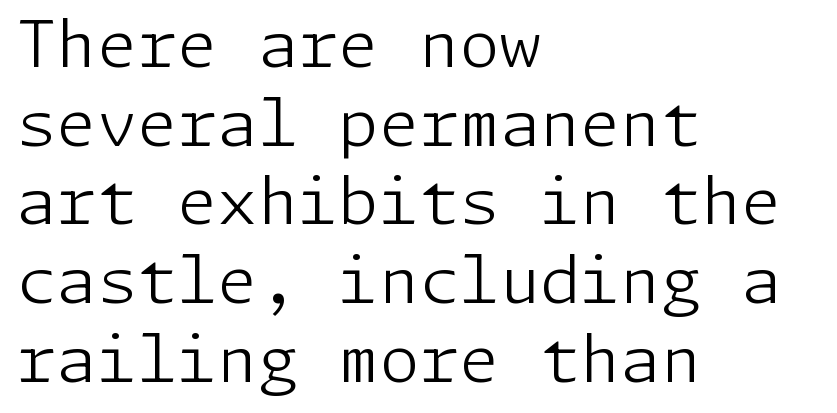
The image shows 65 px light sans-serif type, upright; set left-aligned, line spacing 1.21x, normal letter spacing, not underlined; low stroke contrast and a medium x-height.
